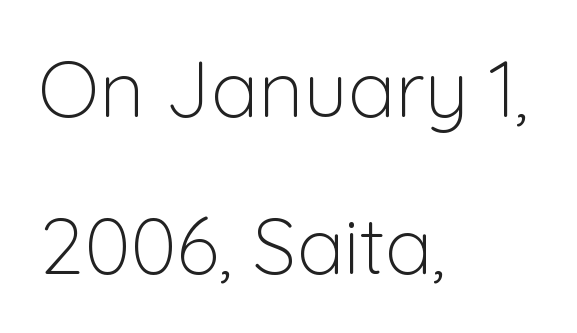
The image shows 79 px light sans-serif type, upright; set left-aligned, loose line spacing (1.99x), normal letter spacing, not underlined; low stroke contrast and a medium x-height.
